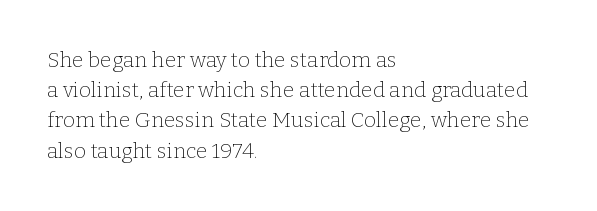
The image shows 21 px text type, upright; set left-aligned, normal line spacing (1.44x), normal letter spacing, not underlined.
